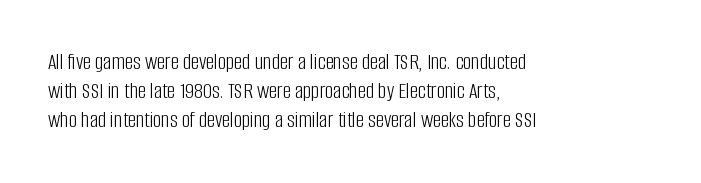
{"italic": "no", "bold": "no", "underline": "no", "align": "left", "line_spacing": "normal", "line_spacing_ratio": 1.27, "letter_spacing": "normal", "letter_spacing_em": 0.0, "glyph_px": 23}
